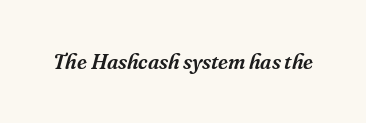
The image shows 21 px text type, italic (leaning right); set normal letter spacing, not underlined.
